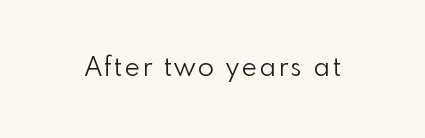
On a weight scale, this lands at 450 or below. The gap between lines stays unmarked. Notice how the stems are strictly vertical — no italics here.
